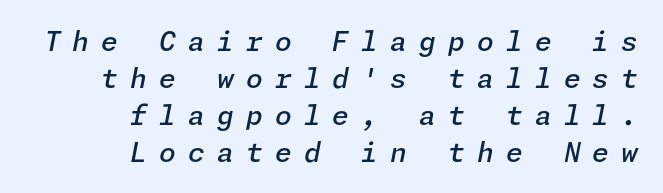
Underline: absent. Is the type bold? Partly — it's a semibold, heavier than regular but not fully bold. The compositor pushed each line to the right boundary. Does the lettering tilt? It does — this is italic. The tracking jumps out immediately: characters are airy and widely separated.
